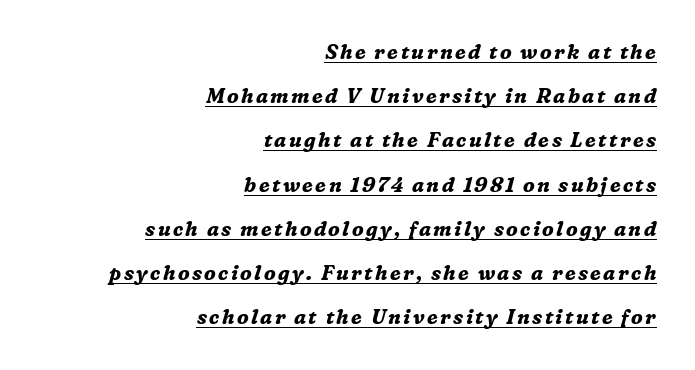
{"italic": "yes", "lean": "right", "slant_degrees": 16, "bold": "yes", "underline": "yes", "align": "right", "line_spacing": "loose", "line_spacing_ratio": 2.21, "glyph_px": 20}
